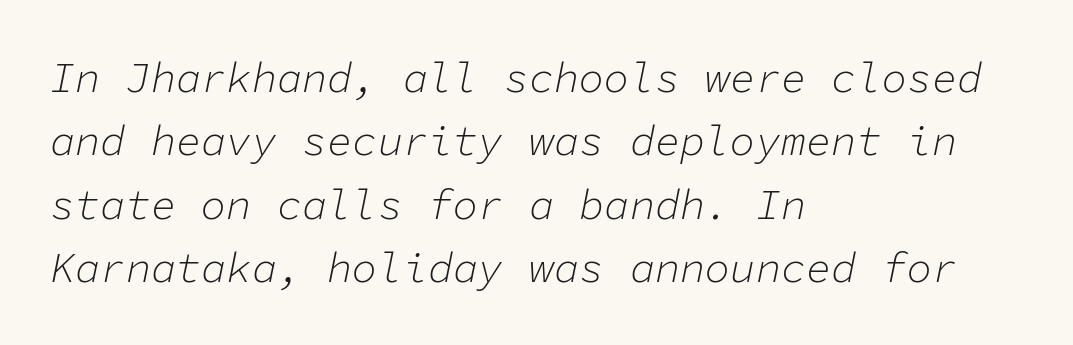
{"italic": "yes", "lean": "right", "slant_degrees": 11, "bold": "no", "weight": "light", "width": "normal", "stroke_contrast": "low", "x_height": "medium", "monospaced": "yes", "underline": "no", "align": "left", "line_spacing": "normal", "line_spacing_ratio": 1.51, "letter_spacing": "normal", "letter_spacing_em": 0.0, "glyph_px": 42}
